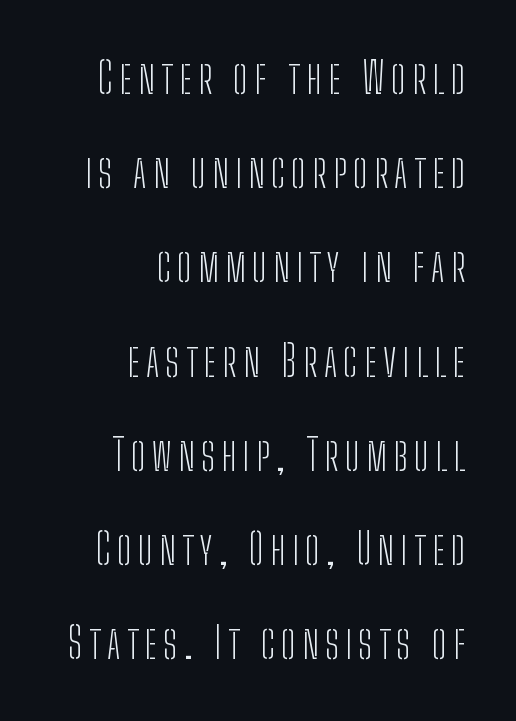
Character widths vary here, with narrow letters taking less room than wide ones. The paragraph shown leans on its right margin. Ink coverage per letter is moderate at most. If you drew a line through each stem, it would be perfectly vertical. A clean baseline with only descenders dipping below it. Each letter's strokes conclude bluntly, with no projecting serifs.
